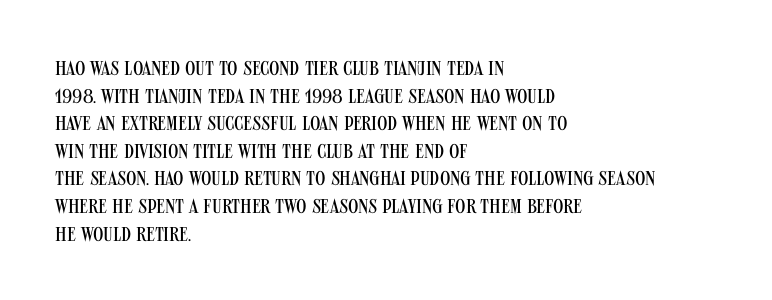
{"italic": "no", "bold": "no", "underline": "no", "align": "left", "line_spacing": "normal", "line_spacing_ratio": 1.38, "letter_spacing": "normal", "letter_spacing_em": 0.0, "glyph_px": 20}
